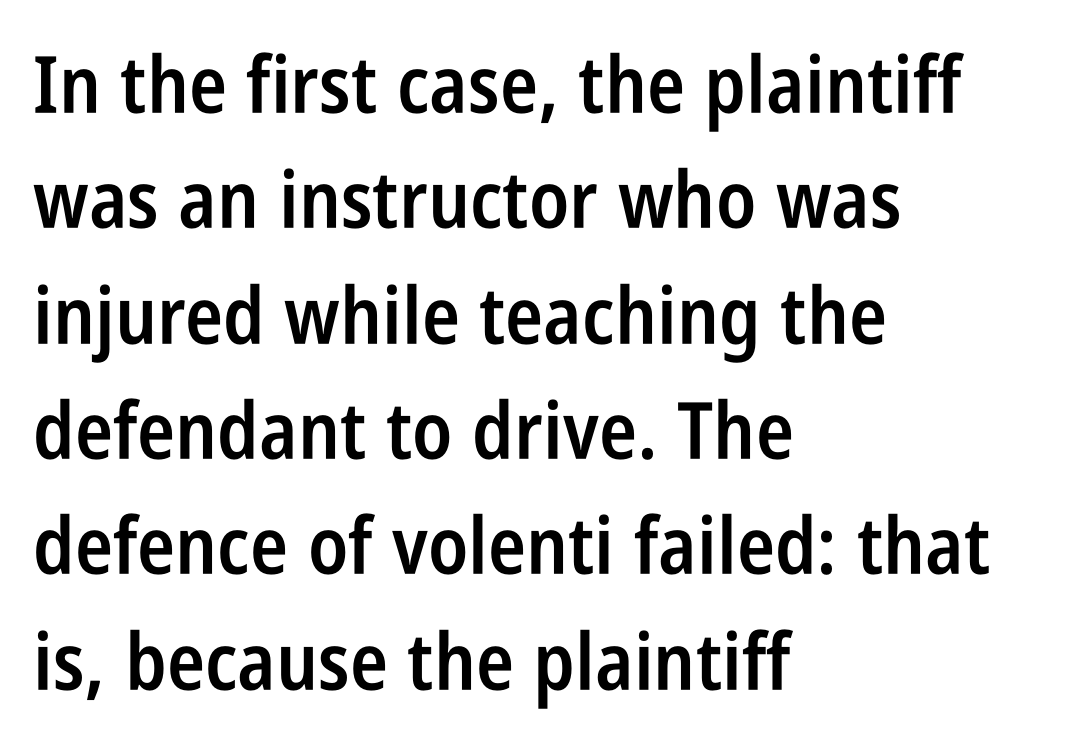
The font is running at a semibold setting, under full bold. In CSS terms this would be text-align: left. Lines of text with bare space underneath. Look at the bottom of the vertical strokes: they stop flat, with no serifs. Notice how descenders clear the ascenders below comfortably — that's standard leading. Is the letter spacing exaggerated? No — it looks like the ordinary default.
